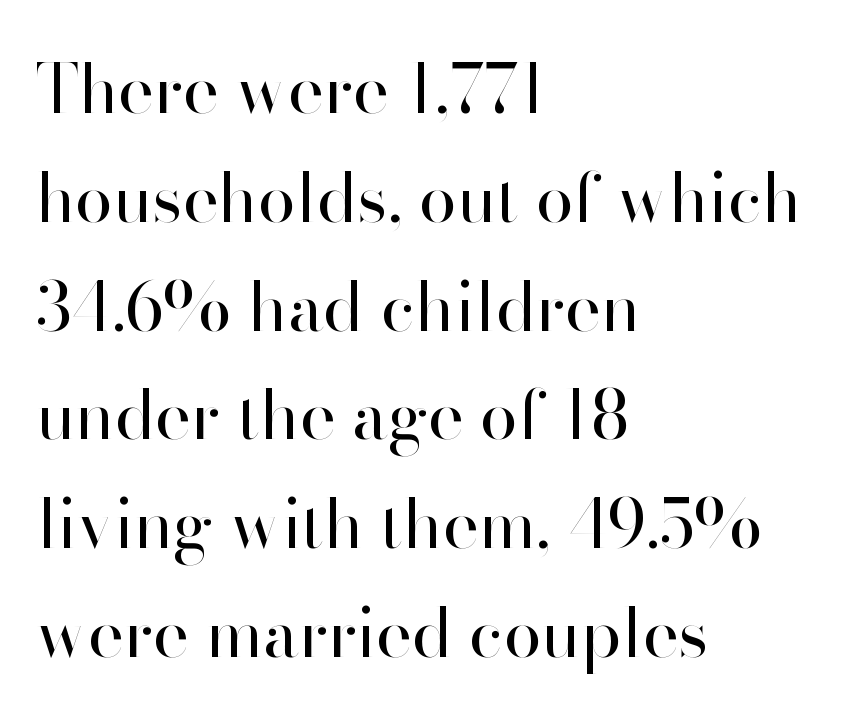
There is no visible air inserted between adjacent glyphs. The rendering uses natural spacing where letterforms have individual widths. Summary of weight: not heavy and not bold. Each new line begins a customary step beneath the previous one. The type sits square on the baseline with zero lean.
